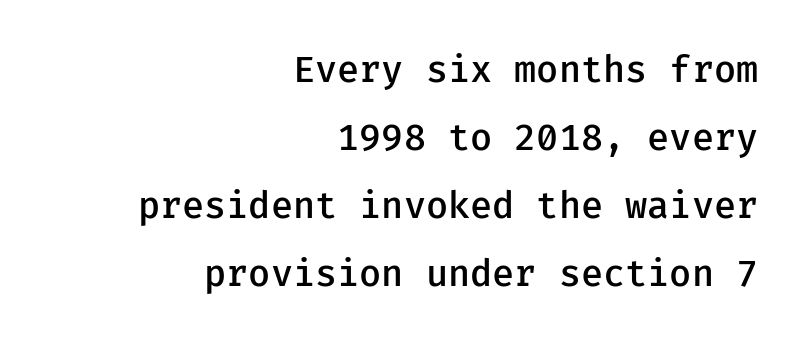
The words here are not underlined. What kind of face is this? One without serifs — a sans. Think of a typewriter: that constant character pitch is what you see here. Short note: letters normally spaced. Horizontally, the lines are justified to the trailing edge only. Style check: upright.
